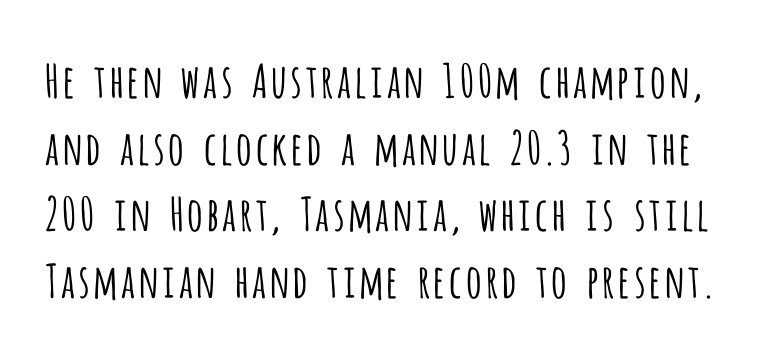
Glyph-to-glyph distance matches everyday printed text. The typography opts for an upright posture over an oblique one. A typesetter would call this proportional, since set widths differ per character. Check under the words: just untouched page. Unbolded letterforms with no extra heft.
